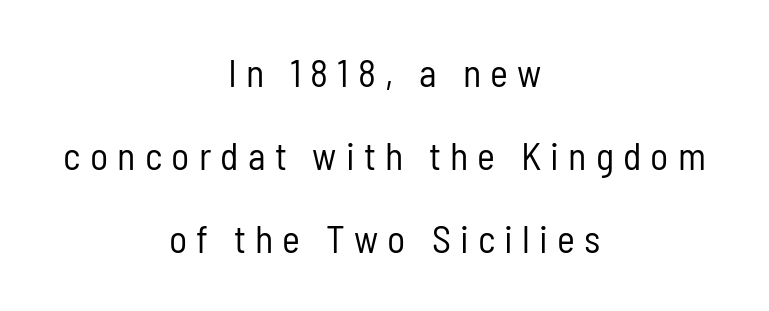
You could not count columns in this text — the font is proportionally spaced. Think standard paragraph weight, or any step lighter than that. Descenders hang freely into open space. The tracking jumps out immediately: characters are airy and widely separated.
